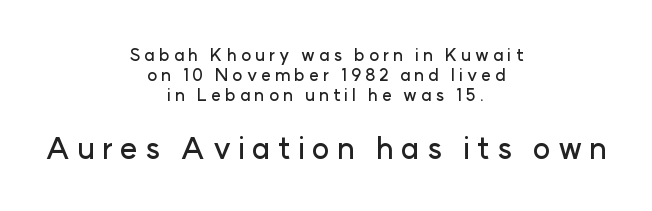
{"serif": "no", "italic": "no", "width": "normal", "stroke_contrast": "low", "x_height": "medium", "monospaced": "no", "underline": "no", "align": "center", "line_spacing_ratio": 1.19, "letter_spacing": "wide", "letter_spacing_em": 0.23, "larger_block": "second", "size_ratio": 1.76, "glyph_px": 30}
